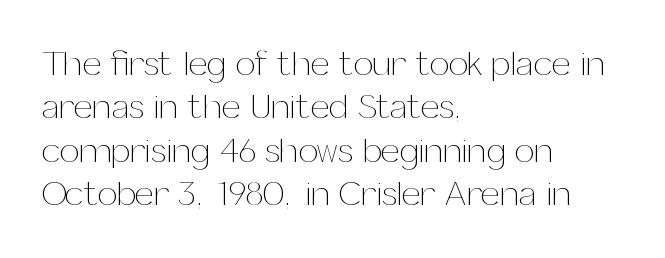
Q: Is the text bold? A: No.
Q: Is the text italic (slanted)? A: No, it is upright.
Q: Is the text underlined? A: No.
Q: How is the paragraph aligned? A: Left-aligned.
Q: Is the spacing between letters normal or unusually wide? A: Normal.
Q: Width (condensed, normal, or wide)? A: Normal.
Q: Stroke contrast? A: Medium.
Q: x-height? A: Medium.
Q: Monospaced? A: No.
